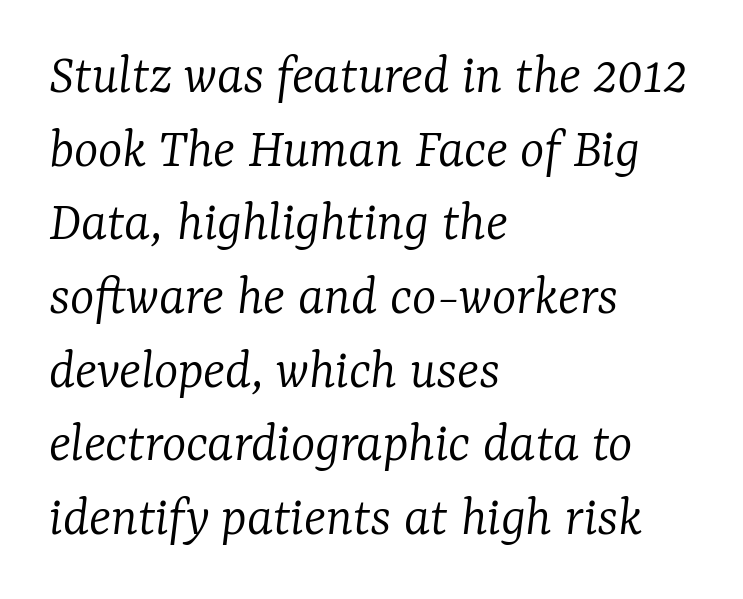
Q: Is the text bold? A: No.
Q: Is the text italic (slanted)? A: Yes, it leans right by about 7 degrees.
Q: Is the typeface a serif or a sans-serif typeface? A: Serif.
Q: Is the text underlined? A: No.
Q: How is the paragraph aligned? A: Left-aligned.
Q: Is the spacing between letters normal or unusually wide? A: Normal.
Q: Is the spacing between lines tight, normal or loose? A: Normal.
Q: Width (condensed, normal, or wide)? A: Normal.
Q: Stroke contrast? A: Low.
Q: x-height? A: Medium.
Q: Monospaced? A: No.
